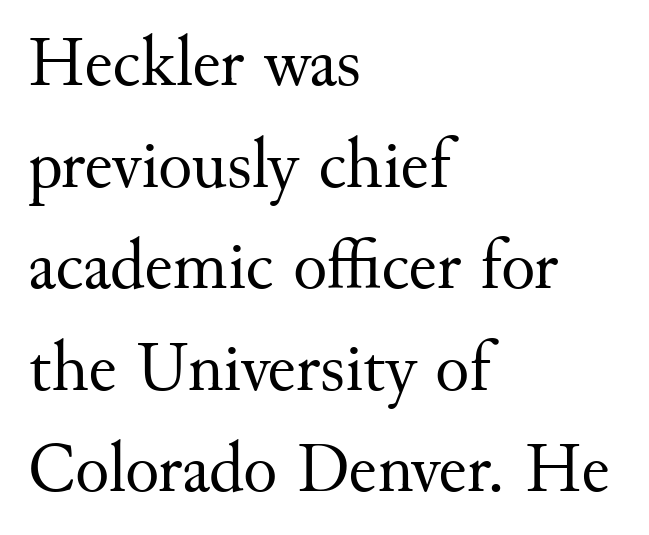
The image shows 71 px regular-weight serif type, upright; set left-aligned, normal line spacing (1.43x), normal letter spacing, not underlined; medium stroke contrast and a small x-height.
